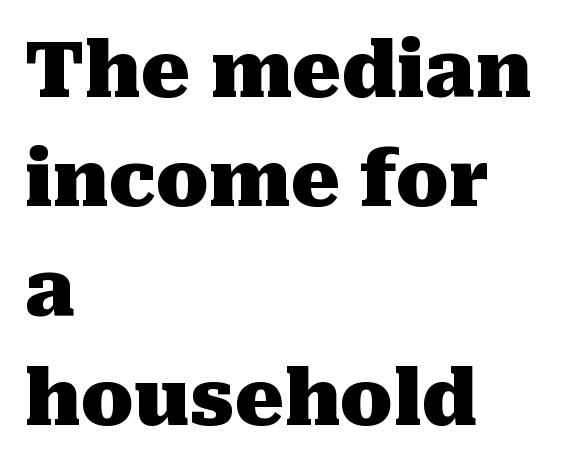
{"serif": "yes", "italic": "no", "bold": "yes", "weight": "heavy", "width": "normal", "stroke_contrast": "medium", "x_height": "medium", "monospaced": "no", "underline": "no", "align": "left", "line_spacing": "normal", "line_spacing_ratio": 1.42, "letter_spacing": "normal", "letter_spacing_em": 0.0, "glyph_px": 77}
